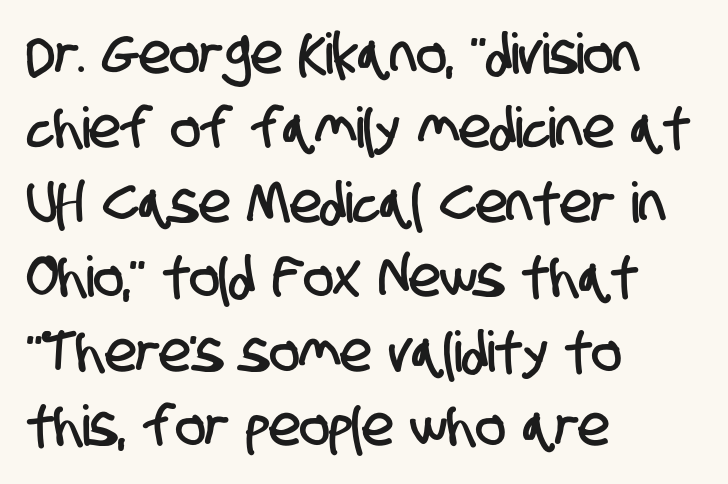
Q: Is the typeface a serif or a sans-serif typeface? A: Sans-serif.
Q: Is the text underlined? A: No.
Q: How is the paragraph aligned? A: Left-aligned.
Q: Is the spacing between letters normal or unusually wide? A: Normal.
Q: Is the spacing between lines tight, normal or loose? A: Normal.
Q: Width (condensed, normal, or wide)? A: Condensed.
Q: Stroke contrast? A: Low.
Q: x-height? A: Large.
Q: Monospaced? A: No.
